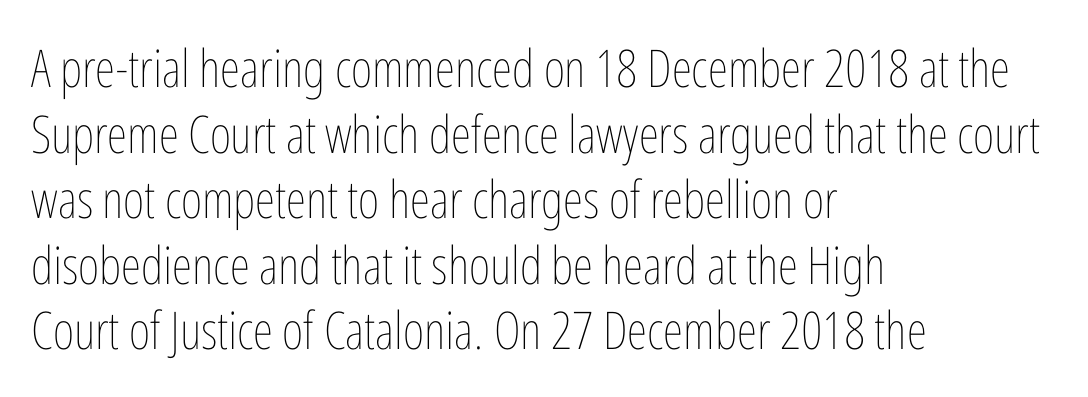
Q: Is the text bold? A: No.
Q: Is the text italic (slanted)? A: No, it is upright.
Q: Is the text underlined? A: No.
Q: How is the paragraph aligned? A: Left-aligned.
Q: Is the spacing between letters normal or unusually wide? A: Normal.
Q: Is the spacing between lines tight, normal or loose? A: Normal.
Q: Width (condensed, normal, or wide)? A: Condensed.
Q: Stroke contrast? A: Low.
Q: x-height? A: Medium.
Q: Monospaced? A: No.
